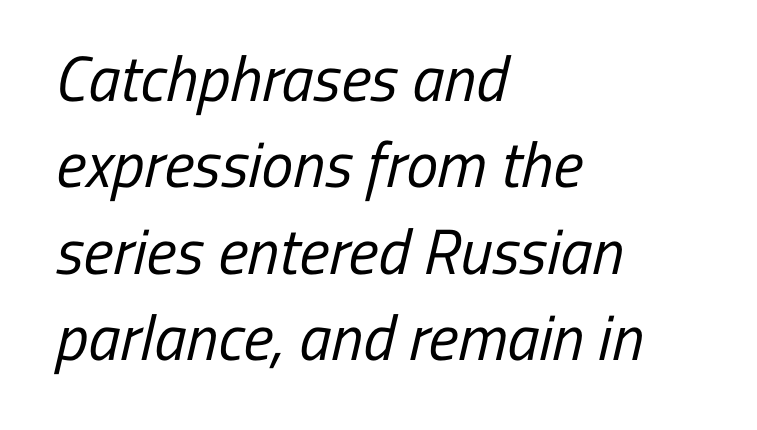
The text was rendered using a sans face with plain stroke endings. Clear beneath every line of the passage. Caption: multi-line text, flush left, ragged right. Proportional: the letters do not fall into vertical columns. The tracking reads as untouched default to a designer's eye.
